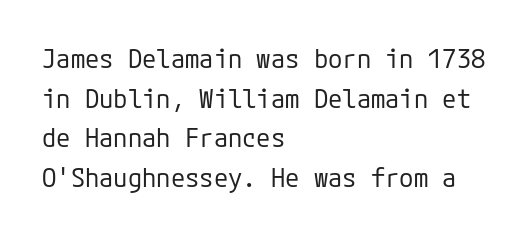
The block of text has a typical density, with ordinary space between rows. The line texture is even and compact thanks to regular tracking. Nothing heavy about these letters — not bold at all. Which margin do the lines hug? The left one — the right edge is uneven.
